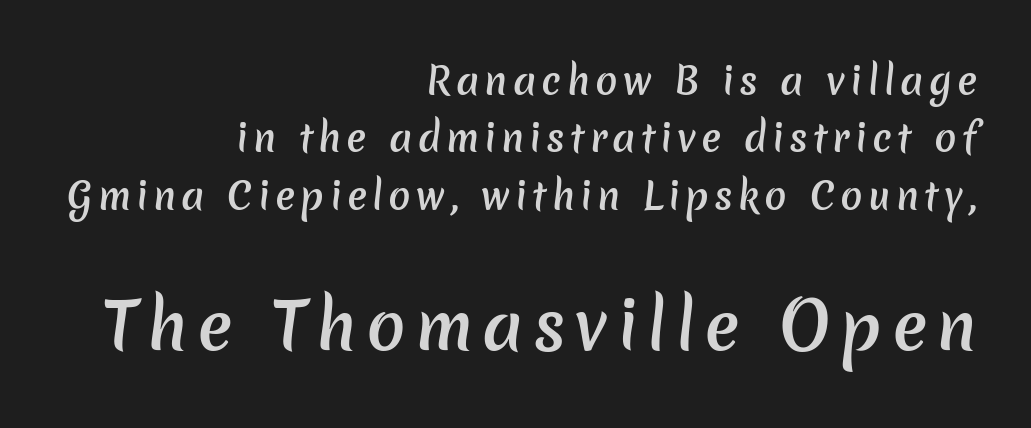
Q: Is the text bold? A: Semi-bold.
Q: Is the typeface a serif or a sans-serif typeface? A: Sans-serif.
Q: Is the text underlined? A: No.
Q: How is the paragraph aligned? A: Right-aligned.
Q: Is the spacing between lines tight, normal or loose? A: Normal.
Q: Which block of text is set in a larger size, the first (top) or the second (bottom)? A: The second (bottom) one.
Q: Width (condensed, normal, or wide)? A: Normal.
Q: Stroke contrast? A: Low.
Q: x-height? A: Medium.
Q: Monospaced? A: No.
